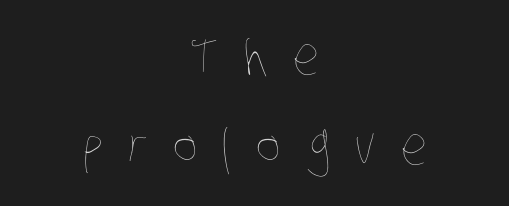
The image shows 52 px thin, condensed type; set centered, line spacing 1.74x, unusually wide letter spacing (+0.48 em), not underlined; low stroke contrast and a large x-height.
